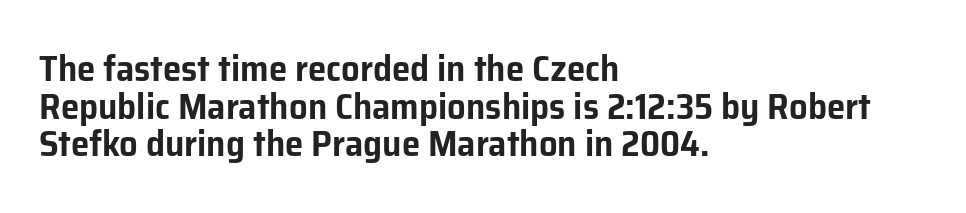
The gap between lines stays unmarked. A sans-serif font was chosen for this passage. Think of a printed novel: that variable character pitch is what you see here. Is there any slant? The stems are plumb. Observe the ordinary spacing: letters are neighbours, not strangers.
